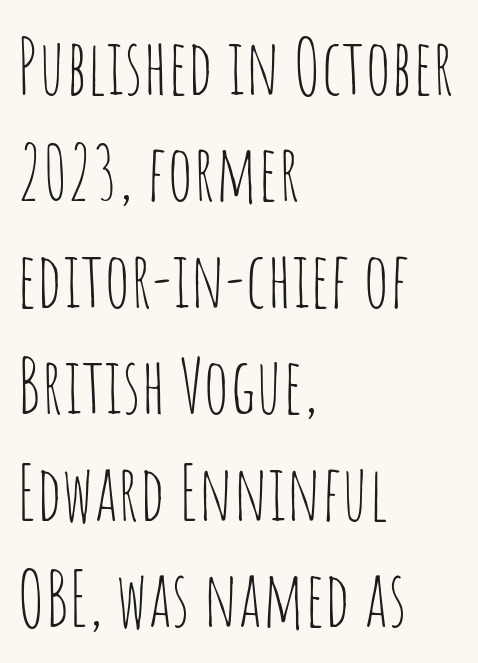
The image shows 76 px thin, condensed sans-serif type, upright; set left-aligned, normal line spacing (1.4x), normal letter spacing, not underlined; low stroke contrast and a large x-height.
